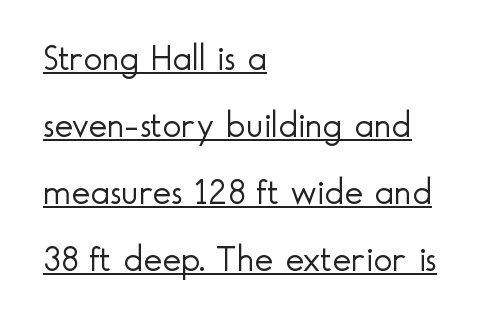
{"serif": "no", "italic": "no", "bold": "no", "weight": "light", "width": "normal", "x_height": "small", "monospaced": "no", "underline": "yes", "align": "left", "line_spacing_ratio": 1.86, "letter_spacing": "normal", "letter_spacing_em": 0.0, "glyph_px": 36}
